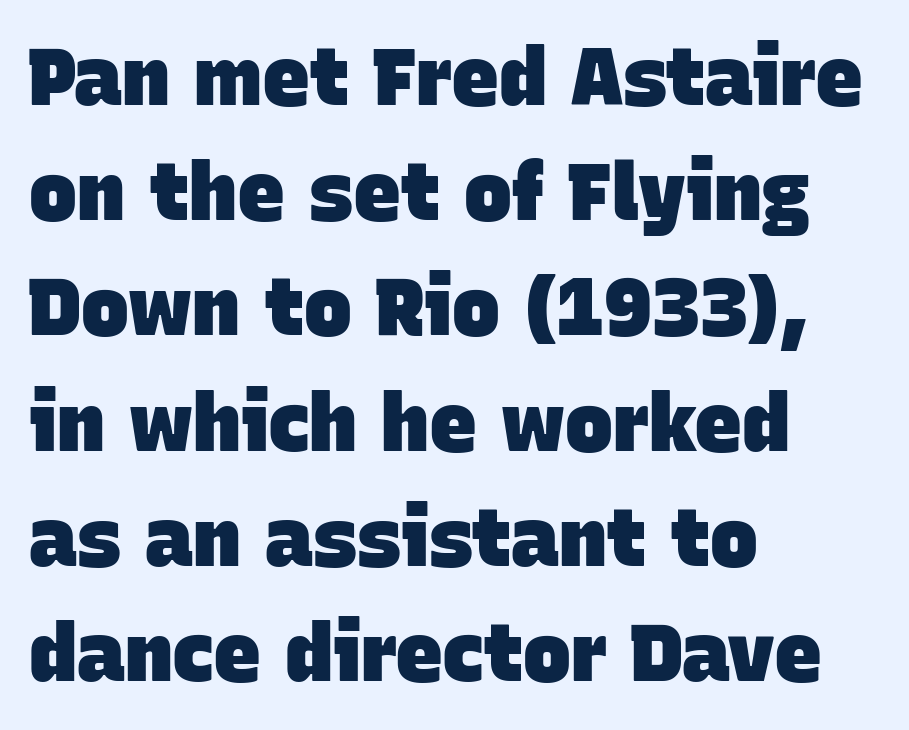
{"serif": "no", "bold": "yes", "weight": "heavy", "width": "normal", "stroke_contrast": "low", "x_height": "large", "monospaced": "no", "underline": "no", "align": "left", "line_spacing": "normal", "line_spacing_ratio": 1.44, "letter_spacing": "normal", "letter_spacing_em": 0.0, "glyph_px": 80}
